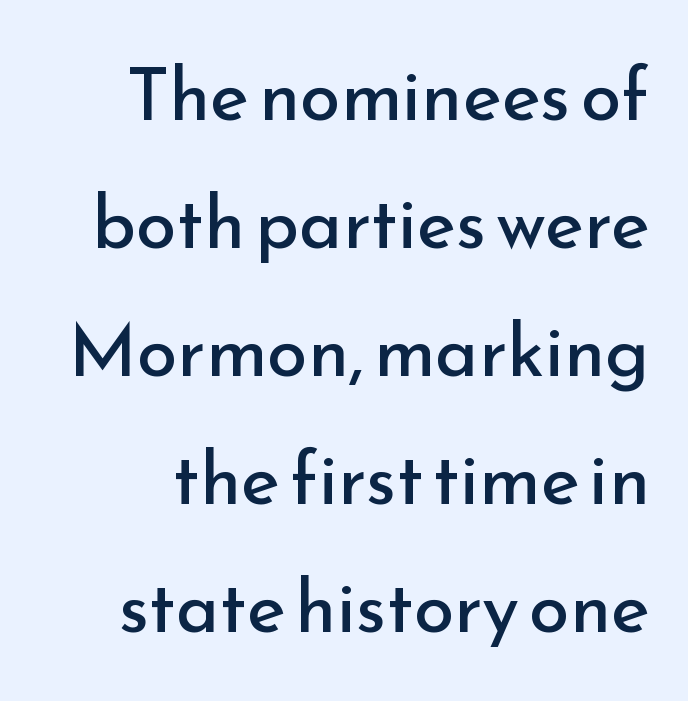
The lettering stays uniformly vertical, giving the passage a roman look. The characters are drawn with everyday or finer stroke widths. Nothing sits at the stroke ends, so this counts as sans-serif. The type is set solid horizontally, with unmodified tracking. Proportional: the letters do not fall into vertical columns.
